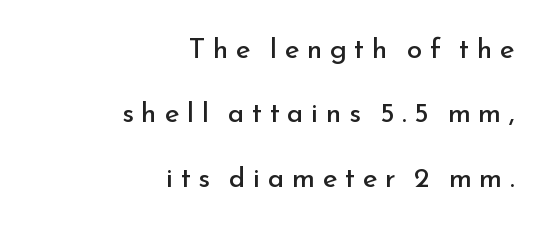
{"serif": "no", "italic": "no", "bold": "no", "weight": "regular", "width": "normal", "stroke_contrast": "low", "x_height": "small", "monospaced": "no", "underline": "no", "align": "right", "line_spacing": "loose", "line_spacing_ratio": 2.3, "letter_spacing": "wide", "letter_spacing_em": 0.27, "glyph_px": 28}
